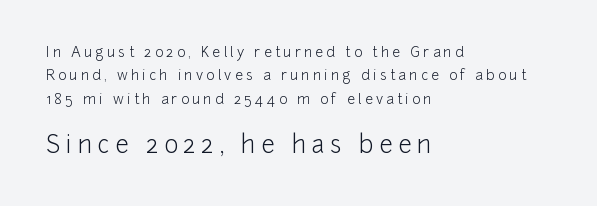
{"italic": "no", "bold": "no", "underline": "no", "align": "left", "line_spacing": "normal", "line_spacing_ratio": 1.67, "letter_spacing": "wide", "letter_spacing_em": 0.23, "larger_block": "second", "size_ratio": 1.71, "glyph_px": 24}
